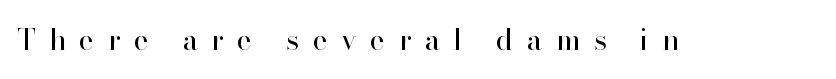
{"serif": "yes", "italic": "no", "bold": "no", "weight": "regular", "width": "normal", "stroke_contrast": "high", "x_height": "small", "monospaced": "no", "underline": "no", "letter_spacing": "wide", "letter_spacing_em": 0.46, "glyph_px": 29}
